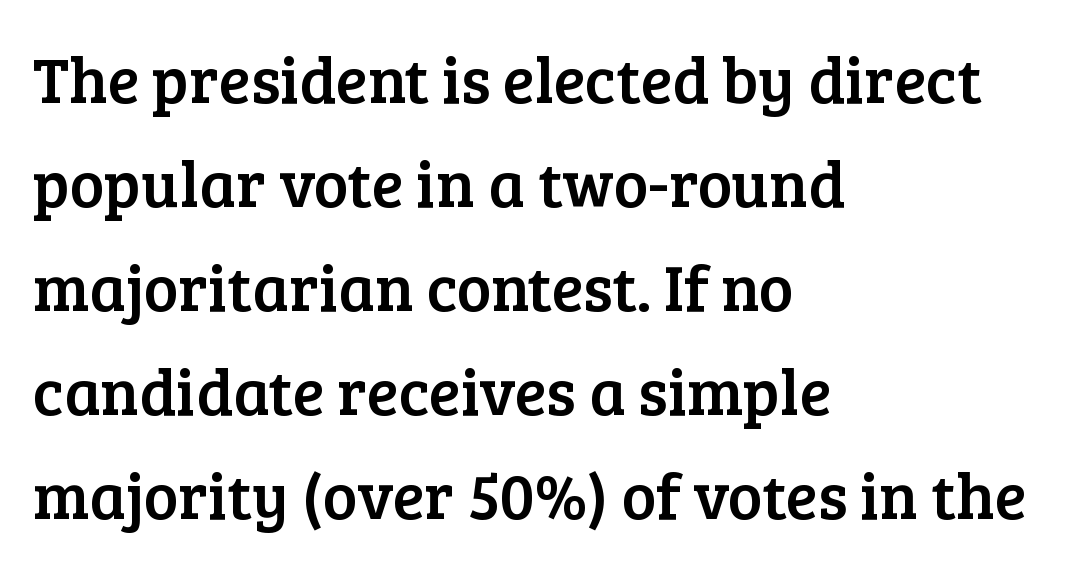
{"serif": "yes", "italic": "no", "width": "normal", "stroke_contrast": "low", "x_height": "medium", "monospaced": "no", "underline": "no", "align": "left", "line_spacing": "normal", "line_spacing_ratio": 1.6, "letter_spacing": "normal", "letter_spacing_em": 0.0, "glyph_px": 65}
